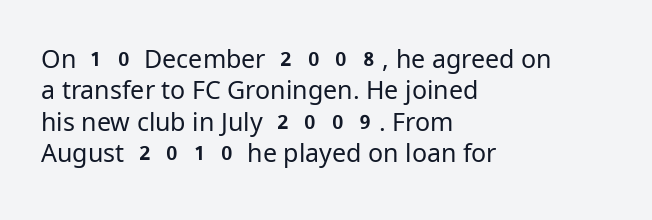
No letter is thick-stroked: the sample isn't bold. This is roman type, the default non-slanted kind. One glance says typical: line gaps are just what's usual. Plain, unruled lines of type. This sample is left-justified, so line endings fall wherever the words run out.
